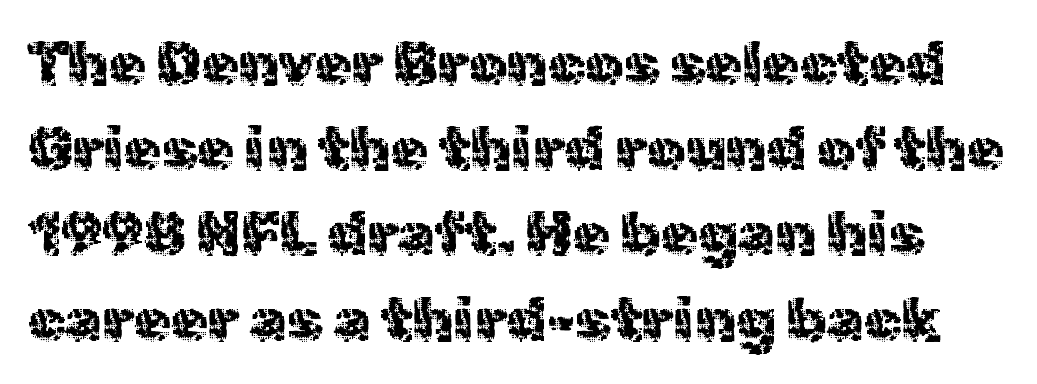
{"serif": "no", "italic": "no", "bold": "no", "weight": "regular", "width": "normal", "x_height": "medium", "monospaced": "no", "underline": "no", "line_spacing": "normal", "line_spacing_ratio": 1.42, "letter_spacing": "normal", "letter_spacing_em": 0.0, "glyph_px": 60}
